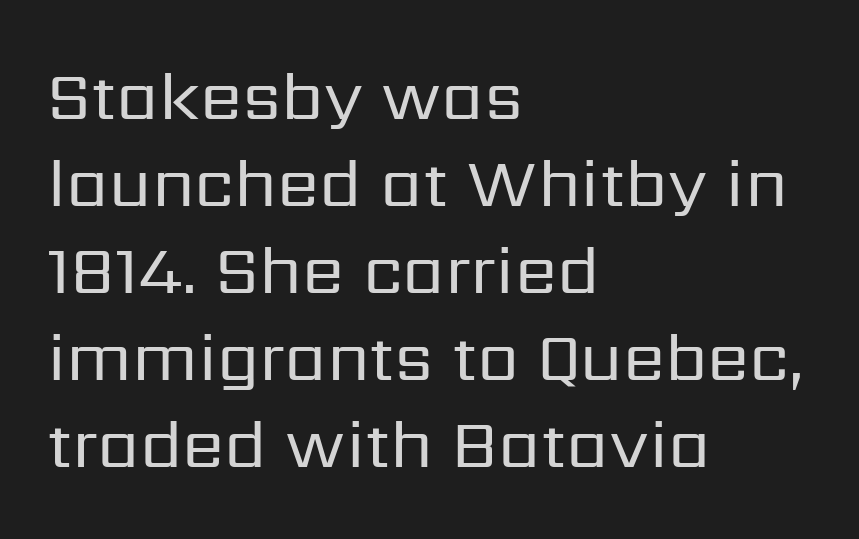
{"serif": "no", "italic": "no", "bold": "no", "weight": "regular", "width": "normal", "stroke_contrast": "low", "x_height": "medium", "monospaced": "no", "underline": "no", "align": "left", "line_spacing": "normal", "line_spacing_ratio": 1.28, "letter_spacing": "normal", "letter_spacing_em": 0.0, "glyph_px": 68}
